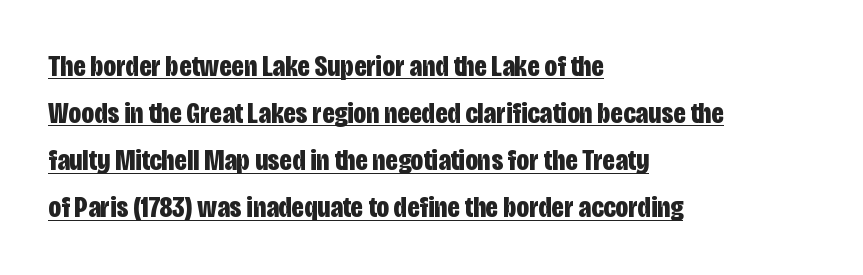
{"serif": "no", "italic": "no", "bold": "yes", "weight": "bold", "width": "condensed", "stroke_contrast": "low", "x_height": "large", "monospaced": "no", "underline": "yes", "align": "left", "line_spacing": "normal", "line_spacing_ratio": 1.57, "letter_spacing": "normal", "letter_spacing_em": 0.0, "glyph_px": 30}
